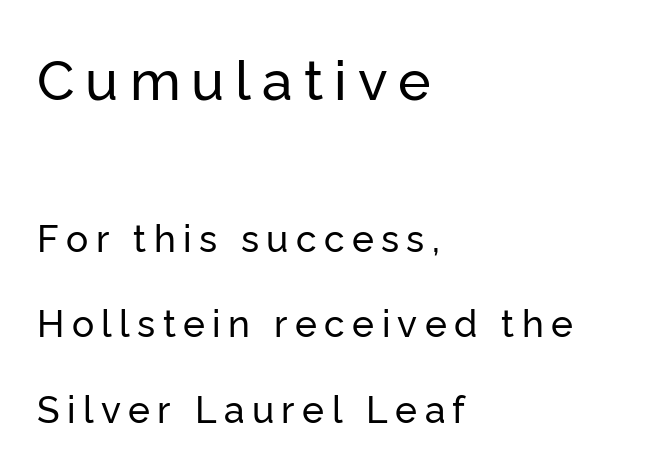
The image shows 55 px sans-serif type, upright; set left-aligned, loose line spacing (2.32x), unusually wide letter spacing (+0.2 em), not underlined; the first (top) block is 1.49x larger; low stroke contrast and a medium x-height.
